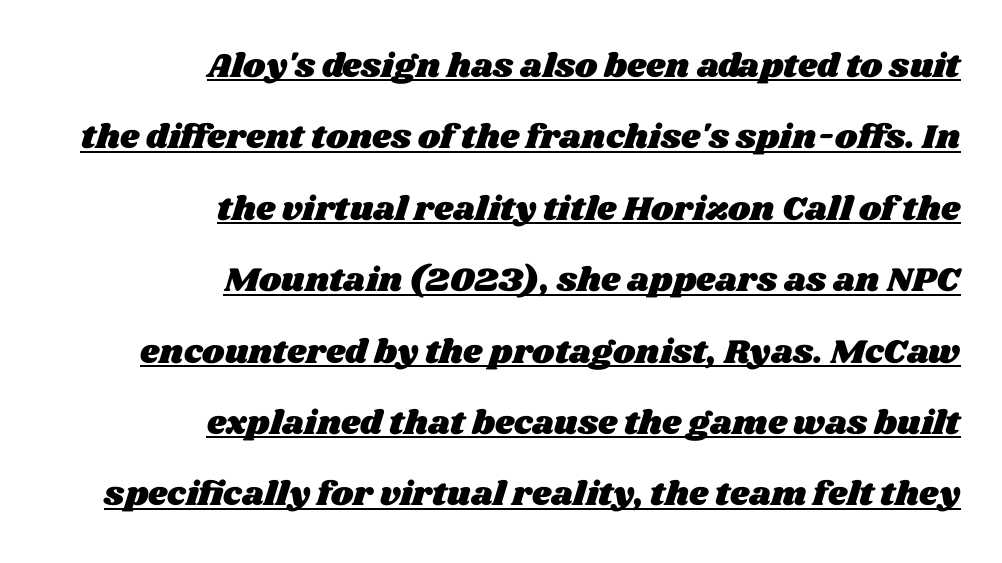
{"width": "wide", "stroke_contrast": "medium", "x_height": "large", "monospaced": "no", "underline": "yes", "align": "right", "line_spacing": "loose", "line_spacing_ratio": 2.1, "letter_spacing": "normal", "letter_spacing_em": 0.0, "glyph_px": 34}
